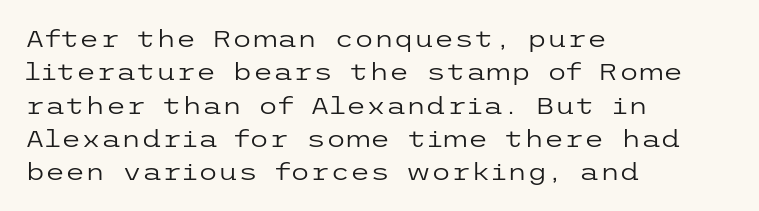
How would I describe the line gaps? Plain and ordinary. Just letters on the line, the space beneath them empty. Alignment: flush left. In terms of posture, this sample is upright.
